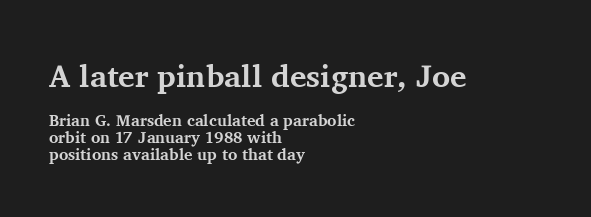
{"serif": "yes", "italic": "no", "bold": "yes", "weight": "bold", "width": "normal", "stroke_contrast": "medium", "x_height": "medium", "monospaced": "no", "underline": "no", "align": "left", "line_spacing": "tight", "line_spacing_ratio": 1.05, "letter_spacing": "normal", "letter_spacing_em": 0.0, "larger_block": "first", "size_ratio": 1.94, "glyph_px": 31}
